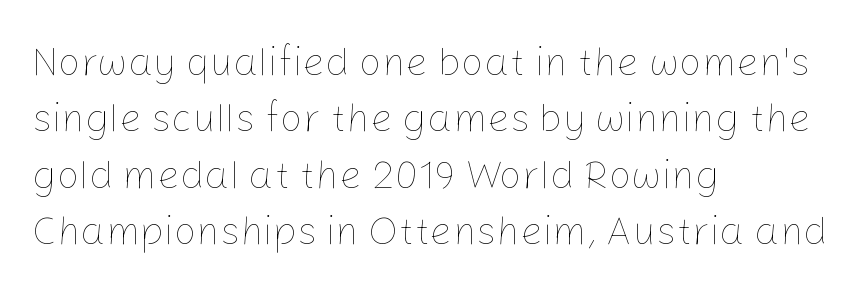
This is roman type, the default non-slanted kind. The weight tops out at a normal text grade. These lines sit exactly where default settings would place them. Each row of text sits above clean, open space. Is the letter spacing exaggerated? No — it looks like the ordinary default.
